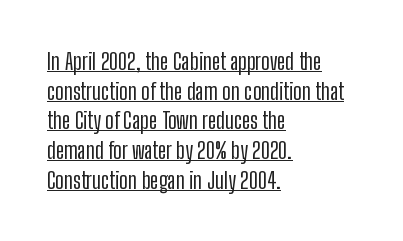
Q: Is the text italic (slanted)? A: No, it is upright.
Q: Is the text underlined? A: Yes.
Q: How is the paragraph aligned? A: Left-aligned.
Q: Is the spacing between letters normal or unusually wide? A: Normal.
Q: Is the spacing between lines tight, normal or loose? A: Normal.
